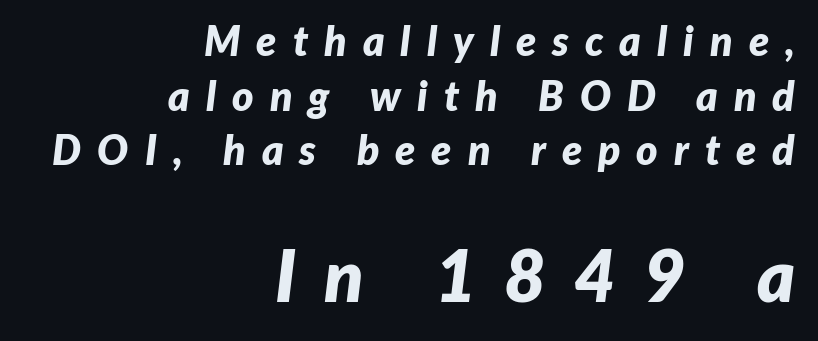
Q: Is the text bold? A: Yes.
Q: Is the text italic (slanted)? A: Yes, it leans right by about 7 degrees.
Q: Is the text underlined? A: No.
Q: How is the paragraph aligned? A: Right-aligned.
Q: Is the spacing between letters normal or unusually wide? A: Unusually wide.
Q: Is the spacing between lines tight, normal or loose? A: Normal.
Q: Which block of text is set in a larger size, the first (top) or the second (bottom)? A: The second (bottom) one.
Q: Width (condensed, normal, or wide)? A: Normal.
Q: Stroke contrast? A: Low.
Q: x-height? A: Medium.
Q: Monospaced? A: No.
